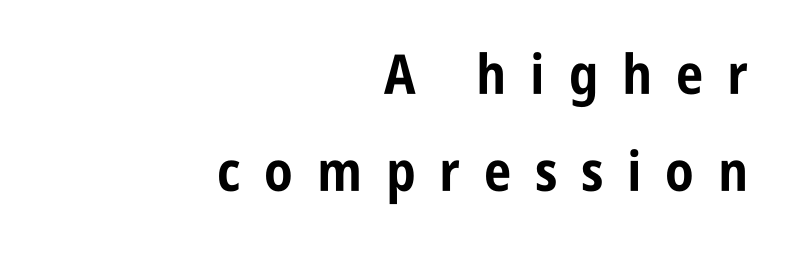
Reading down the block, your eye finds every line finishing at a fixed right position. The sample has been set heavy, in full bold. The rendering uses natural spacing where letterforms have individual widths. Check where the strokes stop: nothing finishes them off — pure sans. The gaps between neighbouring characters are conspicuously large.
